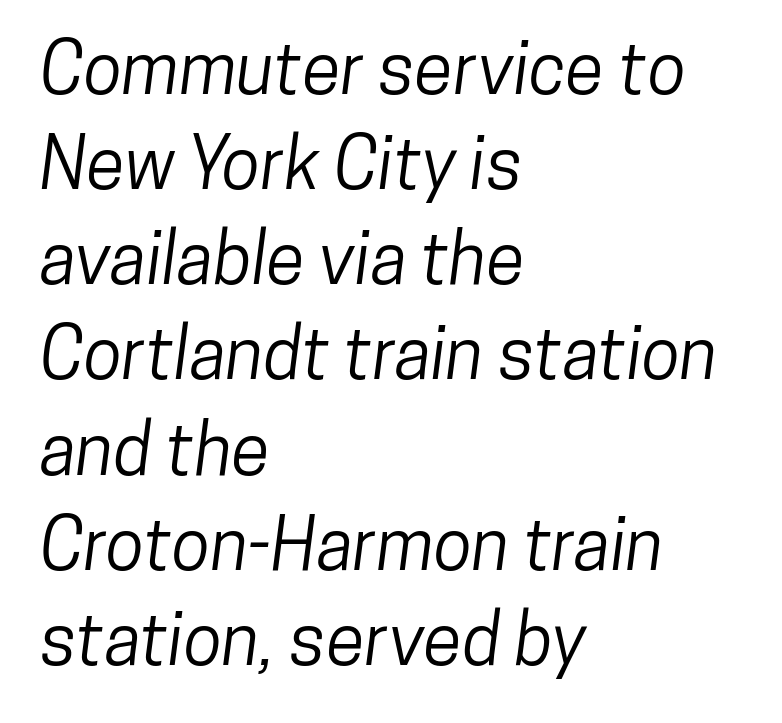
The rendering anchors every line to the left-hand side. Note: no serifs on the glyphs. Decoration check: the copy has no underline. Look at the tracking — it's just the regular setting, nothing added. One glance says typical: line gaps are just what's usual. Character widths vary here, with narrow letters taking less room than wide ones.
